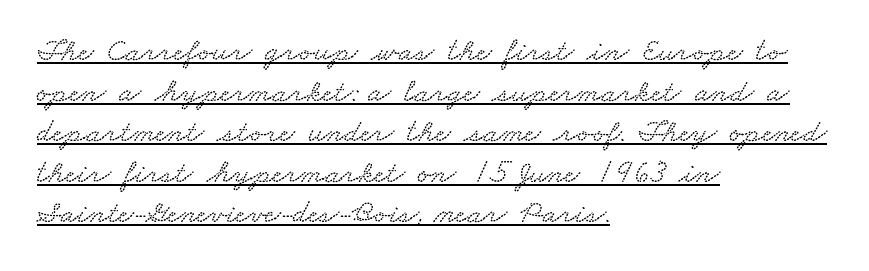
Proportional: the letters do not fall into vertical columns. Is there an underline? Yes — a line sits under the letters. The paragraph shown leans on its left margin. Here the glyphs are tracked normally, forming tight word shapes.
